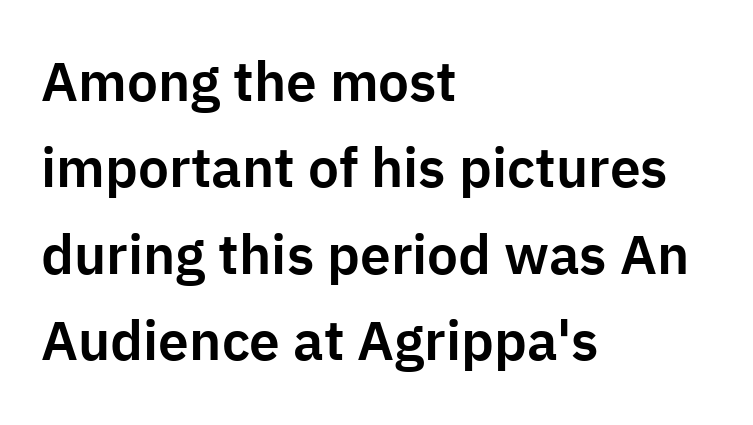
{"serif": "no", "italic": "no", "width": "normal", "stroke_contrast": "low", "x_height": "medium", "monospaced": "no", "underline": "no", "align": "left", "line_spacing": "normal", "line_spacing_ratio": 1.57, "letter_spacing": "normal", "letter_spacing_em": 0.0, "glyph_px": 55}
